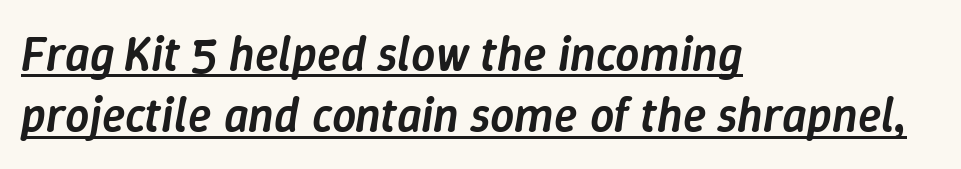
The image shows 48 px semibold type, italic (leaning right); set left-aligned, normal line spacing (1.28x), normal letter spacing, underlined; low stroke contrast and a medium x-height.
